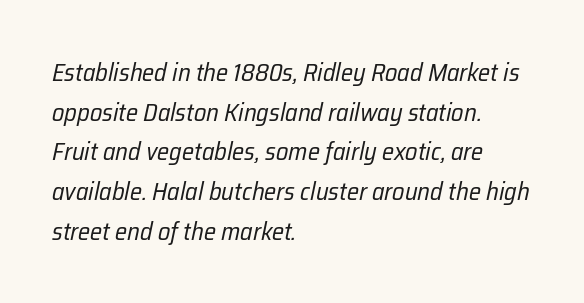
The image shows 25 px text type, italic (leaning right); set left-aligned, normal line spacing (1.59x), normal letter spacing, not underlined.
